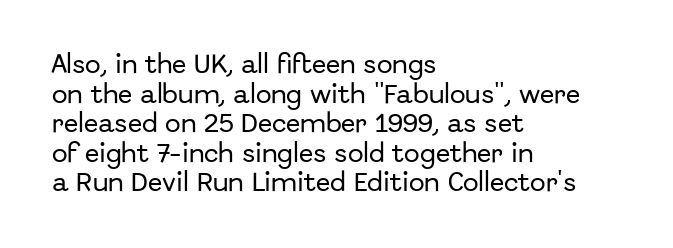
The image shows 21 px text type, upright; set left-aligned, normal line spacing (1.41x), normal letter spacing, not underlined.
